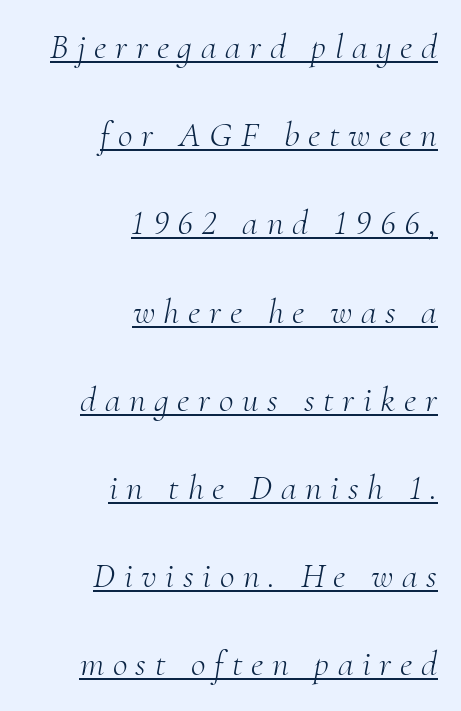
Typeset ragged left — the right edge is the straight one. The letters carry serifs — small finishing strokes at the ends of their stems. The passage shown is typed in a proportional face where columns would drift. Someone cranked the tracking dial way up on this one. Does the lettering tilt? It does — this is italic. Heaviness? Minimal to ordinary, like unemphasized prose.
